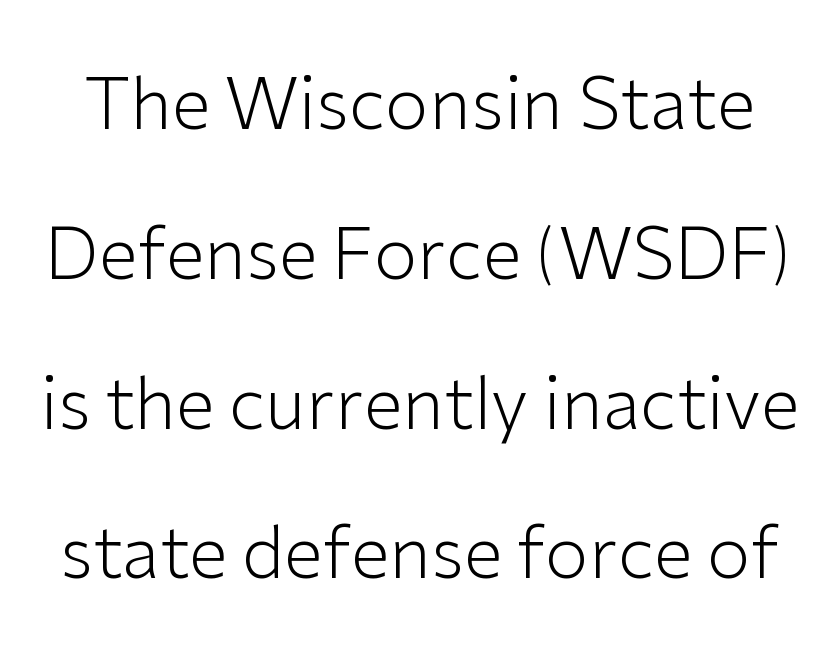
Q: Is the text bold? A: No.
Q: Is the text italic (slanted)? A: No, it is upright.
Q: Is the typeface a serif or a sans-serif typeface? A: Sans-serif.
Q: Is the text underlined? A: No.
Q: Is the spacing between letters normal or unusually wide? A: Normal.
Q: Is the spacing between lines tight, normal or loose? A: Loose.
Q: Width (condensed, normal, or wide)? A: Normal.
Q: Stroke contrast? A: Low.
Q: x-height? A: Medium.
Q: Monospaced? A: No.
